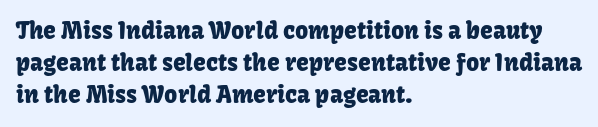
Does the leading feel generous? No, just average. The paragraph shown leans on its left margin. The string is rendered with underlining switched off. Here the glyphs are tracked normally, forming tight word shapes. The font's upright variant was chosen for this text.
